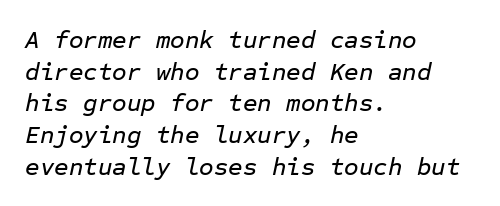
Q: Is the text italic (slanted)? A: Yes, it leans right by about 12 degrees.
Q: Is the text underlined? A: No.
Q: How is the paragraph aligned? A: Left-aligned.
Q: Is the spacing between letters normal or unusually wide? A: Normal.
Q: Is the spacing between lines tight, normal or loose? A: Normal.
